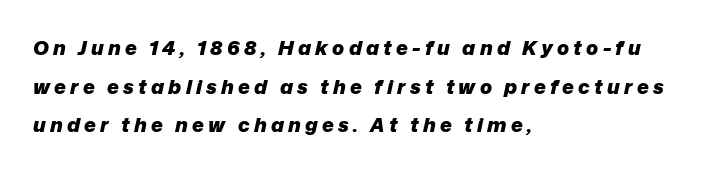
Style check: oblique. Short and long lines alike share a common starting point at left. A bare baseline throughout the passage. In terms of leading, this rendering errs on the spacious side. Weight check: bold — yes, fully.
